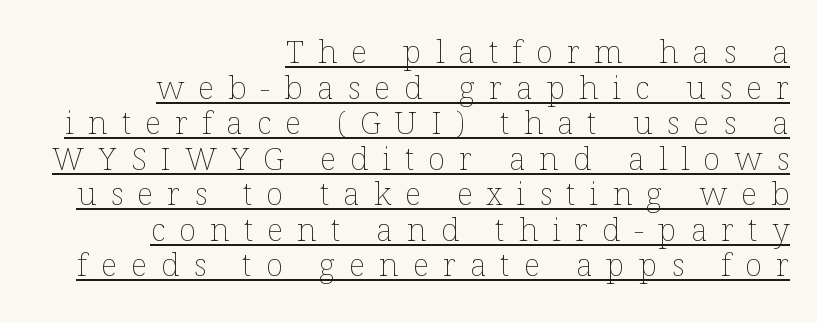
Q: Is the text bold? A: No.
Q: Is the text italic (slanted)? A: No, it is upright.
Q: Is the text underlined? A: Yes.
Q: How is the paragraph aligned? A: Right-aligned.
Q: Is the spacing between letters normal or unusually wide? A: Unusually wide.
Q: Is the spacing between lines tight, normal or loose? A: Tight.
Q: Width (condensed, normal, or wide)? A: Normal.
Q: Stroke contrast? A: Low.
Q: x-height? A: Medium.
Q: Monospaced? A: No.
